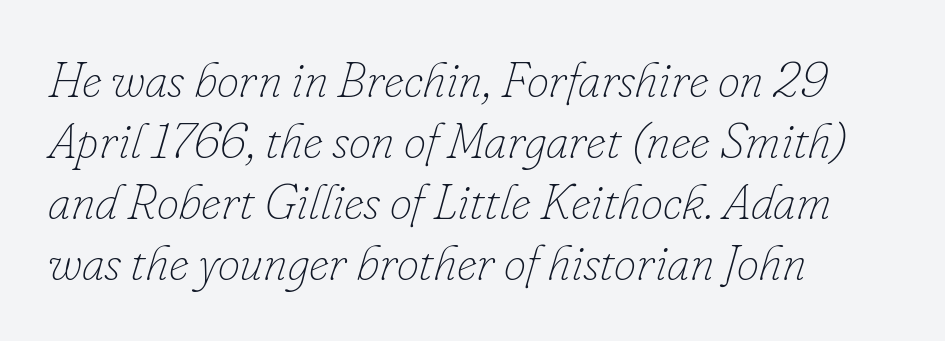
{"italic": "yes", "lean": "right", "slant_degrees": 16, "bold": "no", "weight": "thin", "width": "normal", "stroke_contrast": "low", "x_height": "small", "monospaced": "no", "underline": "no", "align": "left", "line_spacing_ratio": 1.22, "letter_spacing": "normal", "letter_spacing_em": 0.0, "glyph_px": 50}
